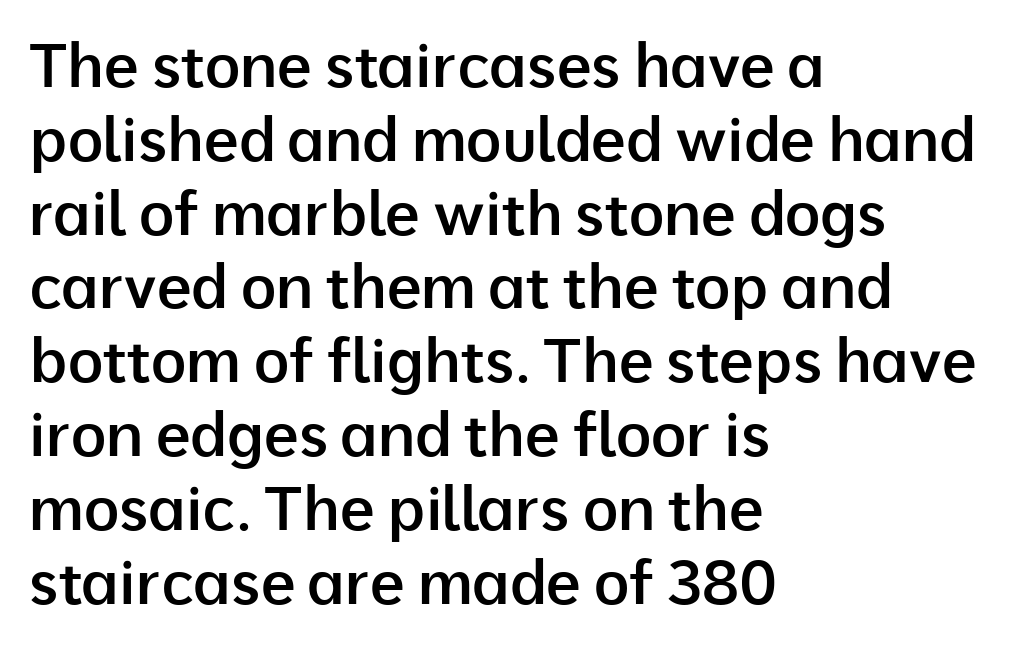
Font category for this specimen: sans-serif. Looks like regular typesetting: each glyph gets only the width it needs. What stands out about the letter spacing? Nothing — it is the standard amount. Casual observation: everything's shoved over to the left.
